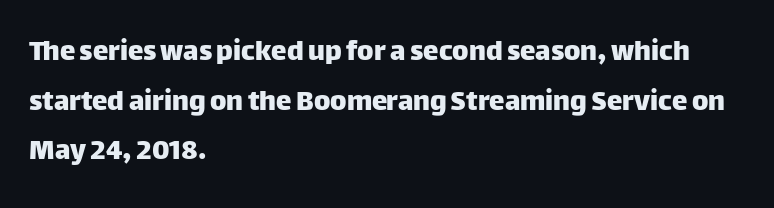
The image shows 31 px sans-serif type, upright; set left-aligned, normal line spacing (1.6x), normal letter spacing, not underlined; low stroke contrast and a large x-height.
